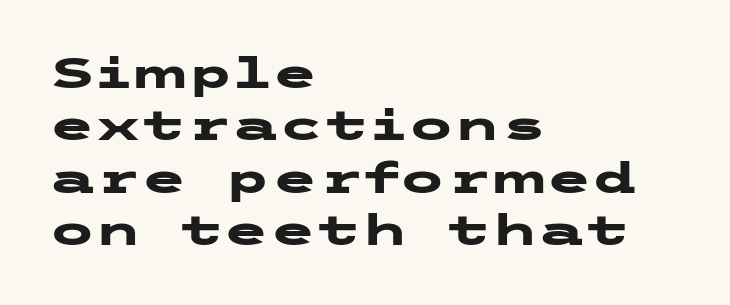
{"serif": "no", "italic": "no", "bold": "yes", "weight": "heavy", "width": "wide", "stroke_contrast": "low", "x_height": "medium", "underline": "no", "align": "left", "line_spacing": "normal", "line_spacing_ratio": 1.25, "letter_spacing": "normal", "letter_spacing_em": 0.0, "glyph_px": 42}
